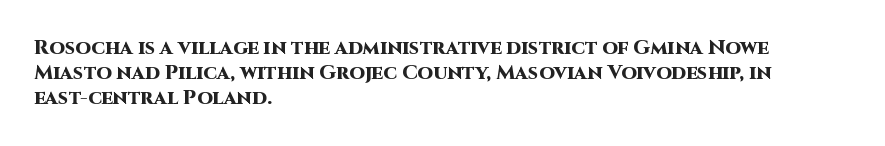
{"italic": "no", "bold": "yes", "underline": "no", "align": "left", "line_spacing_ratio": 1.24, "letter_spacing": "normal", "letter_spacing_em": 0.0, "glyph_px": 20}
